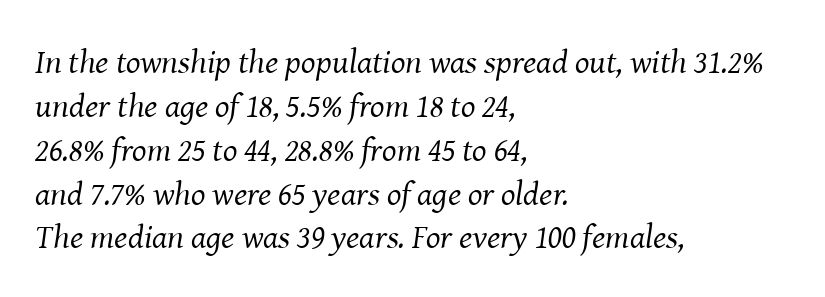
The image shows 34 px regular-weight serif type, italic (leaning right); set left-aligned, normal line spacing (1.29x), normal letter spacing, not underlined; medium stroke contrast and a medium x-height.
